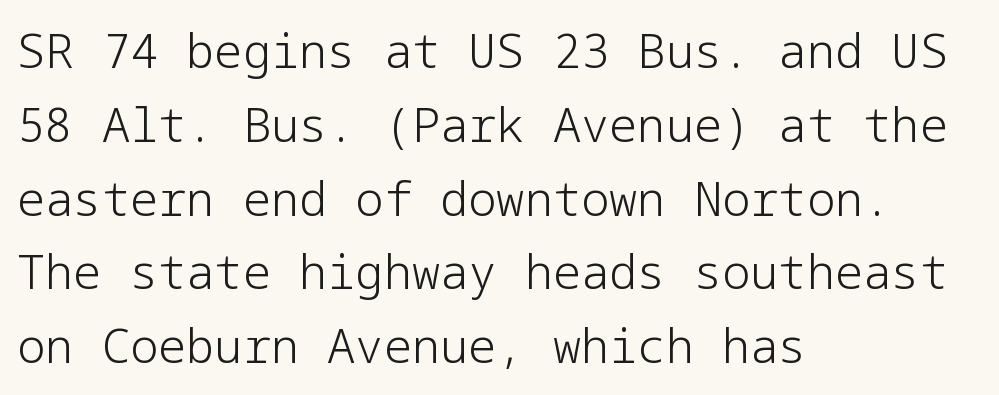
Q: Is the text bold? A: No.
Q: Is the text italic (slanted)? A: No, it is upright.
Q: Is the typeface a serif or a sans-serif typeface? A: Sans-serif.
Q: Is the text underlined? A: No.
Q: How is the paragraph aligned? A: Left-aligned.
Q: Is the spacing between letters normal or unusually wide? A: Normal.
Q: Is the spacing between lines tight, normal or loose? A: Normal.
Q: Width (condensed, normal, or wide)? A: Normal.
Q: Stroke contrast? A: Low.
Q: x-height? A: Medium.
